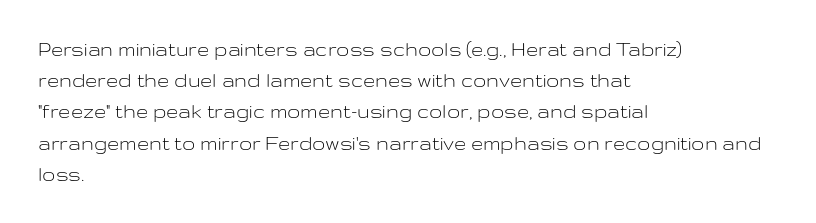
The image shows 22 px text type, upright; set left-aligned, normal line spacing (1.42x), normal letter spacing, not underlined.
